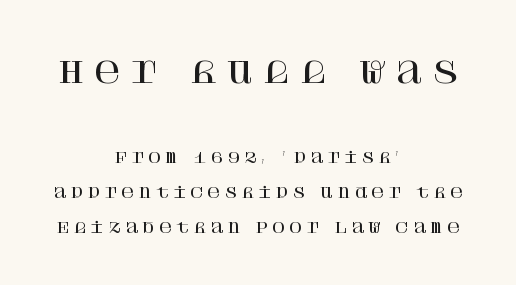
Q: Is the text italic (slanted)? A: No, it is upright.
Q: Is the typeface a serif or a sans-serif typeface? A: Serif.
Q: Is the text underlined? A: No.
Q: How is the paragraph aligned? A: Centered.
Q: Is the spacing between letters normal or unusually wide? A: Unusually wide.
Q: Is the spacing between lines tight, normal or loose? A: Loose.
Q: Which block of text is set in a larger size, the first (top) or the second (bottom)? A: The first (top) one.
Q: Width (condensed, normal, or wide)? A: Normal.
Q: Stroke contrast? A: High.
Q: x-height? A: Large.
